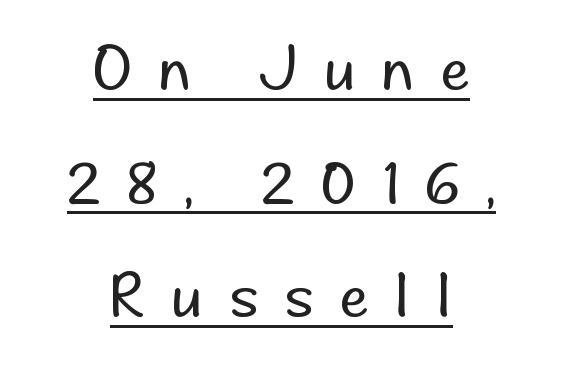
The image shows 58 px regular-weight sans-serif type, upright; set centered, loose line spacing (1.96x), unusually wide letter spacing (+0.46 em), underlined; low stroke contrast and a small x-height.
